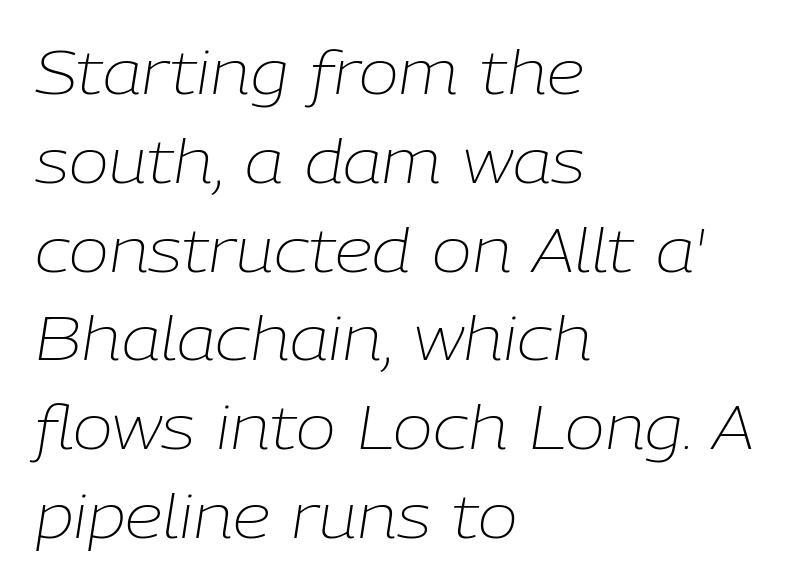
Q: Is the text bold? A: No.
Q: Is the text italic (slanted)? A: Yes, it leans right by about 9 degrees.
Q: Is the text underlined? A: No.
Q: How is the paragraph aligned? A: Left-aligned.
Q: Is the spacing between letters normal or unusually wide? A: Normal.
Q: Is the spacing between lines tight, normal or loose? A: Normal.
Q: Width (condensed, normal, or wide)? A: Normal.
Q: Stroke contrast? A: Low.
Q: x-height? A: Medium.
Q: Monospaced? A: No.
